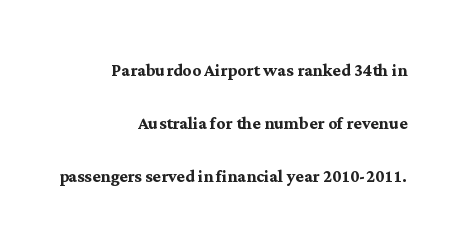
The image shows 22 px bold type, upright; set right-aligned, loose line spacing (2.4x), normal letter spacing, not underlined.
